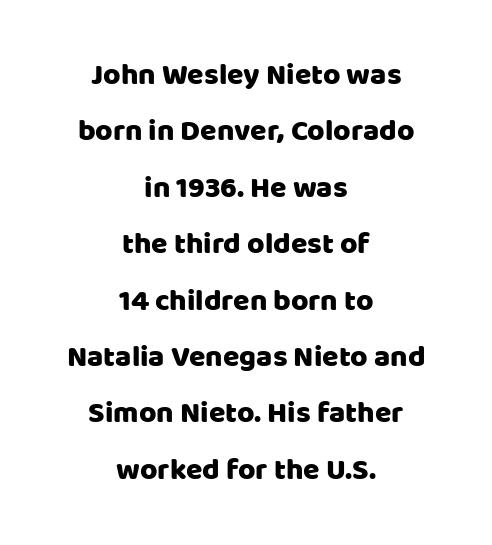
The image shows 30 px sans-serif type, upright; set centered, line spacing 1.88x, normal letter spacing, not underlined; low stroke contrast and a large x-height.
